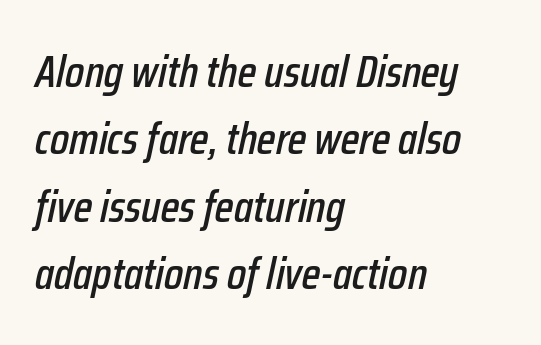
Spacing verdict: proportional, widths tailored to each character. Underline: absent. This is oblique type, the kind used for emphasis or titles. Casual observation: everything's shoved over to the left.
